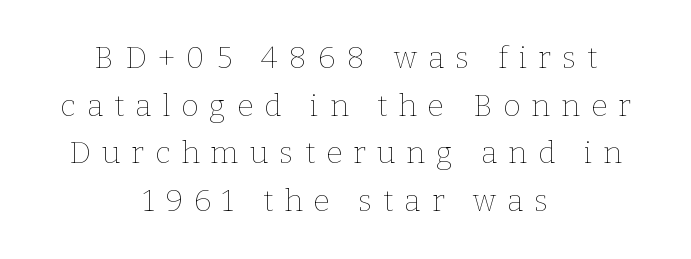
Q: Is the text bold? A: No.
Q: Is the text italic (slanted)? A: No, it is upright.
Q: Is the text underlined? A: No.
Q: How is the paragraph aligned? A: Centered.
Q: Is the spacing between letters normal or unusually wide? A: Unusually wide.
Q: Is the spacing between lines tight, normal or loose? A: Normal.
Q: Width (condensed, normal, or wide)? A: Normal.
Q: Stroke contrast? A: Low.
Q: x-height? A: Medium.
Q: Monospaced? A: No.
